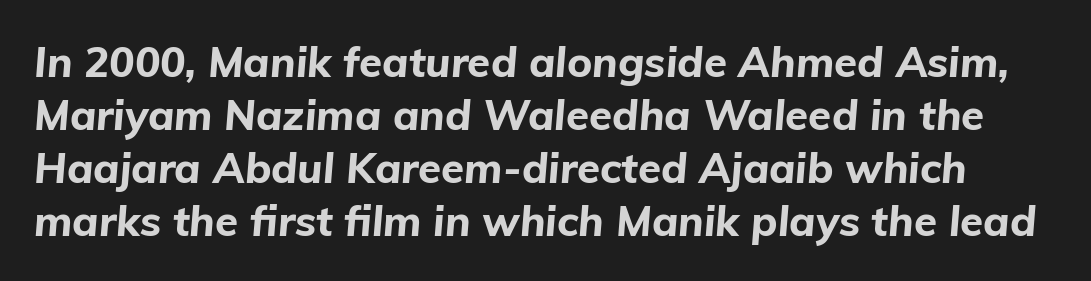
{"italic": "yes", "lean": "right", "slant_degrees": 5, "bold": "yes", "weight": "bold", "width": "normal", "stroke_contrast": "low", "x_height": "medium", "monospaced": "no", "underline": "no", "line_spacing": "normal", "line_spacing_ratio": 1.26, "letter_spacing": "normal", "letter_spacing_em": 0.0, "glyph_px": 42}
